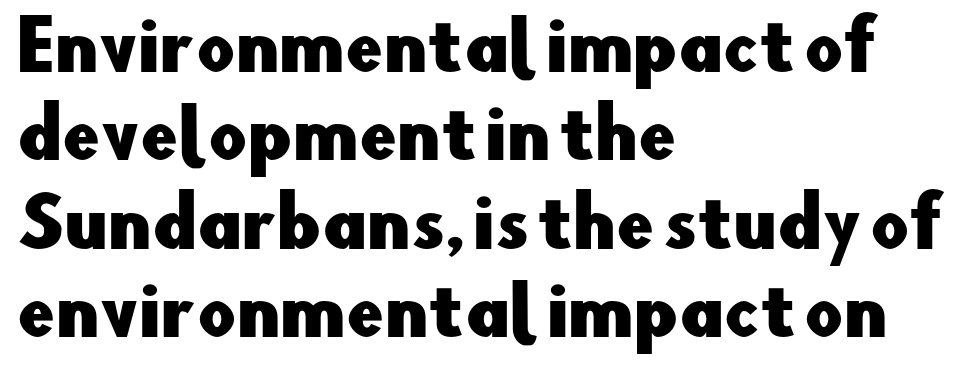
{"serif": "no", "italic": "no", "width": "normal", "stroke_contrast": "low", "x_height": "small", "monospaced": "no", "underline": "no", "align": "left", "line_spacing": "normal", "line_spacing_ratio": 1.32, "letter_spacing": "normal", "letter_spacing_em": 0.0, "glyph_px": 67}
